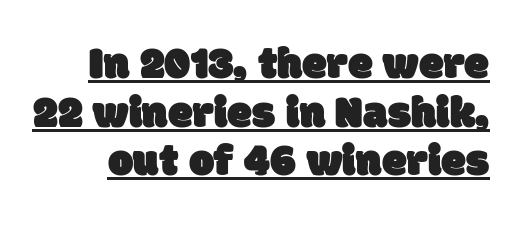
{"serif": "no", "width": "normal", "stroke_contrast": "low", "x_height": "large", "monospaced": "no", "underline": "yes", "line_spacing": "tight", "line_spacing_ratio": 1.08, "letter_spacing": "normal", "letter_spacing_em": 0.0, "glyph_px": 45}
